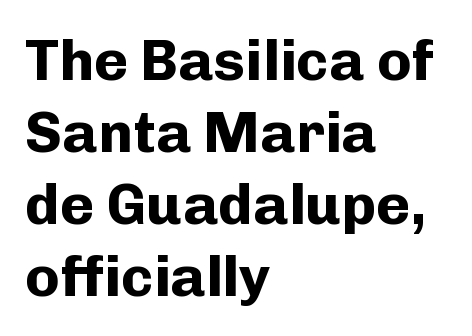
Q: Is the text bold? A: Yes.
Q: Is the text italic (slanted)? A: No, it is upright.
Q: Is the typeface a serif or a sans-serif typeface? A: Sans-serif.
Q: Is the text underlined? A: No.
Q: How is the paragraph aligned? A: Left-aligned.
Q: Is the spacing between letters normal or unusually wide? A: Normal.
Q: Width (condensed, normal, or wide)? A: Normal.
Q: Stroke contrast? A: Low.
Q: x-height? A: Medium.
Q: Monospaced? A: No.
